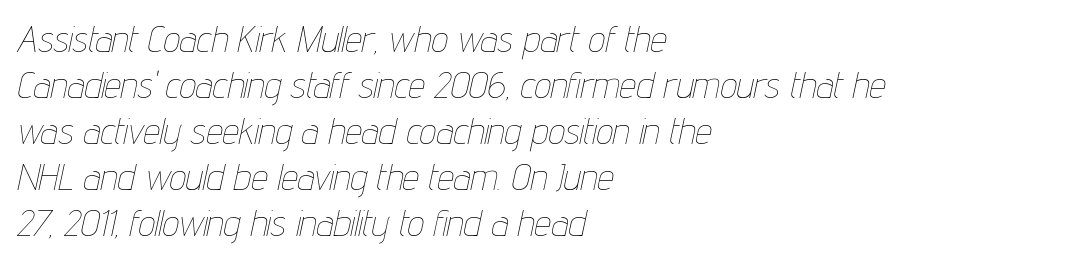
The image shows 37 px thin, condensed type, italic (leaning right); set left-aligned, line spacing 1.24x, normal letter spacing, not underlined; low stroke contrast and a medium x-height.
